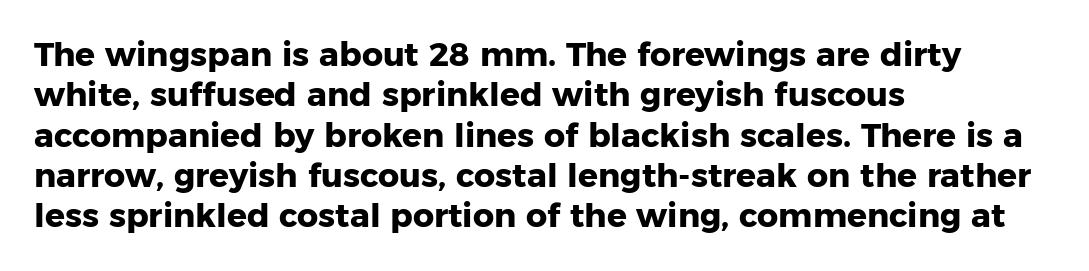
{"serif": "no", "italic": "no", "bold": "yes", "weight": "heavy", "width": "normal", "stroke_contrast": "low", "x_height": "medium", "monospaced": "no", "underline": "no", "align": "left", "line_spacing_ratio": 1.22, "letter_spacing": "normal", "letter_spacing_em": 0.0, "glyph_px": 33}
